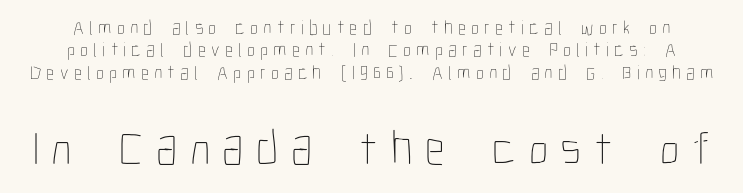
The image shows 49 px thin, condensed type, upright; set tight line spacing (1.12x), unusually wide letter spacing (+0.26 em), not underlined; the second (bottom) block is 2.45x larger; low stroke contrast and a medium x-height.
